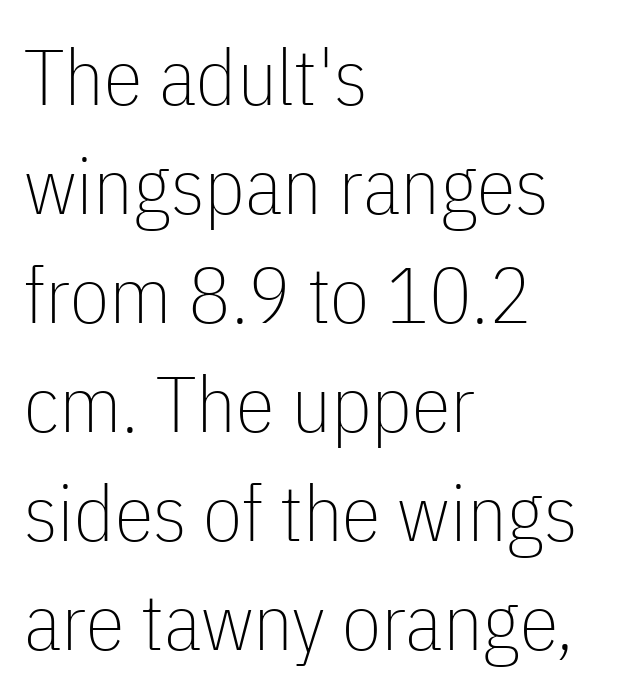
Just letters on the line, the space beneath them empty. Style check: upright. These lines sit exactly where default settings would place them. These lines are rendered in a variable-pitch font. Short note: letters normally spaced. The passage shown is not bold in any degree.
